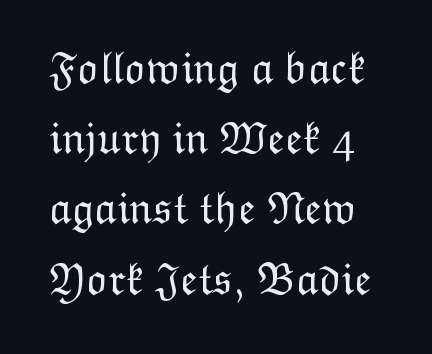
The image shows 45 px light type, upright; set normal line spacing (1.56x), normal letter spacing, not underlined; low stroke contrast and a medium x-height.
